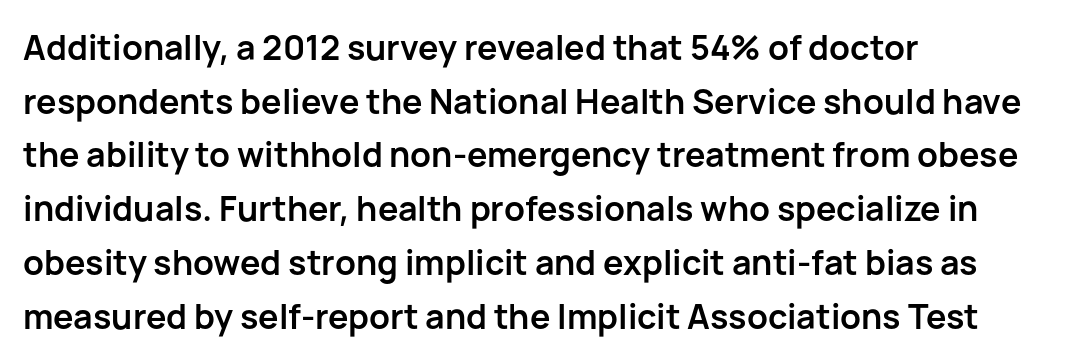
The image shows 34 px semibold sans-serif type, upright; set left-aligned, normal line spacing (1.58x), normal letter spacing, not underlined; low stroke contrast and a medium x-height.
